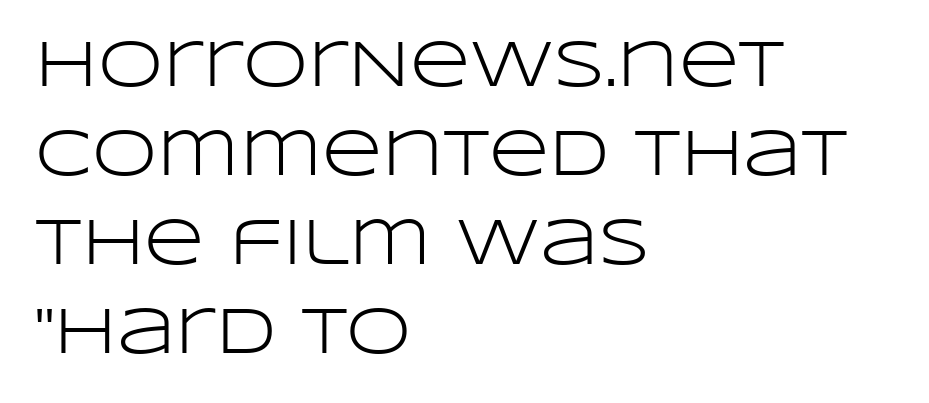
Here the designer chose a conventional face with non-uniform glyph widths. How would I describe the line gaps? Plain and ordinary. The letterforms sit at book weight or below. The glyphs in this specimen are sans serif. Nope, not italic — everything's standing straight.
